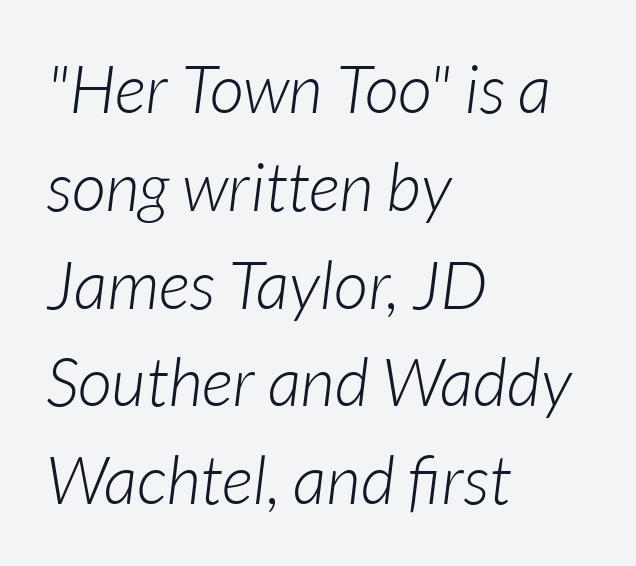
The image shows 67 px light type, italic (leaning right); set left-aligned, normal line spacing (1.46x), normal letter spacing, not underlined; low stroke contrast and a medium x-height.
